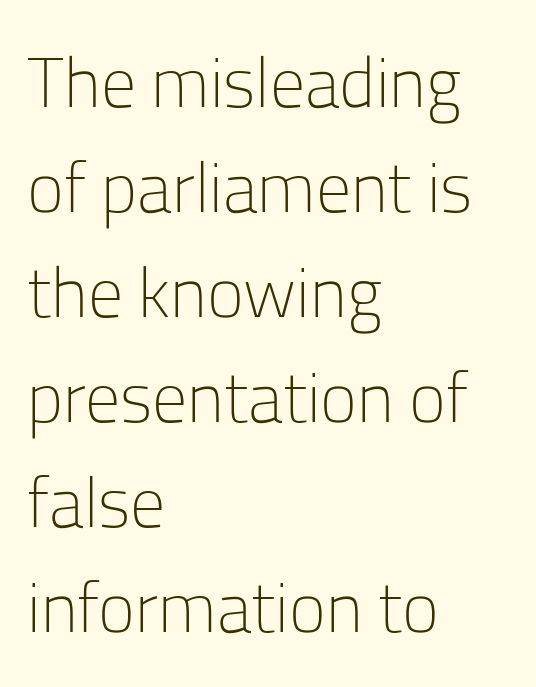
{"serif": "no", "italic": "no", "bold": "no", "weight": "light", "width": "normal", "stroke_contrast": "low", "x_height": "medium", "monospaced": "no", "underline": "no", "align": "left", "line_spacing": "normal", "line_spacing_ratio": 1.5, "letter_spacing": "normal", "letter_spacing_em": 0.0, "glyph_px": 70}
